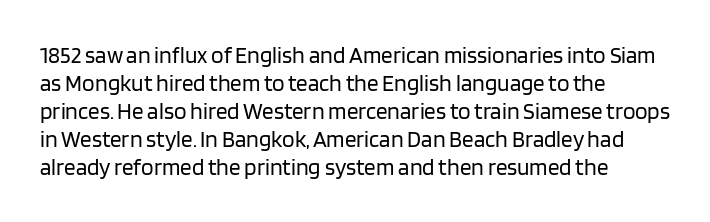
Q: Is the text bold? A: No.
Q: Is the text italic (slanted)? A: No, it is upright.
Q: Is the text underlined? A: No.
Q: How is the paragraph aligned? A: Left-aligned.
Q: Is the spacing between letters normal or unusually wide? A: Normal.
